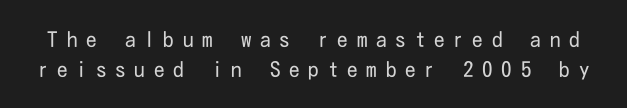
The image shows 21 px text type, upright; set normal line spacing (1.41x), unusually wide letter spacing (+0.42 em), not underlined.
